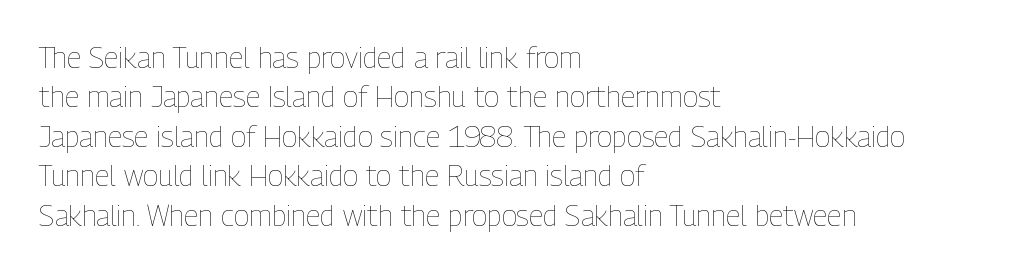
{"italic": "no", "bold": "no", "weight": "thin", "width": "condensed", "stroke_contrast": "low", "x_height": "medium", "monospaced": "no", "underline": "no", "align": "left", "line_spacing": "normal", "line_spacing_ratio": 1.36, "letter_spacing": "normal", "letter_spacing_em": 0.0, "glyph_px": 29}
